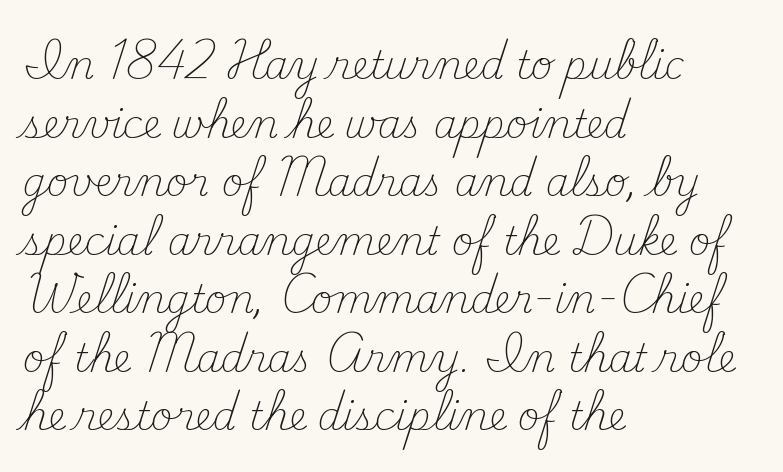
Q: Is the text bold? A: No.
Q: Is the text italic (slanted)? A: Yes.
Q: Is the typeface a serif or a sans-serif typeface? A: Serif.
Q: Is the text underlined? A: No.
Q: How is the paragraph aligned? A: Left-aligned.
Q: Is the spacing between letters normal or unusually wide? A: Normal.
Q: Is the spacing between lines tight, normal or loose? A: Normal.
Q: Width (condensed, normal, or wide)? A: Normal.
Q: Stroke contrast? A: Medium.
Q: x-height? A: Small.
Q: Monospaced? A: No.
